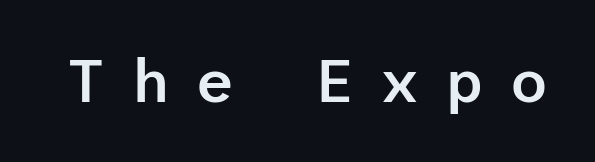
In terms of weight, the rendering is demibold, just under bold. Unlike italic type, these characters show no tilt at all. Rule under the text: the space is simply empty. A sans-serif font was chosen for this passage. The rendering inserts visible extra space after every character.
